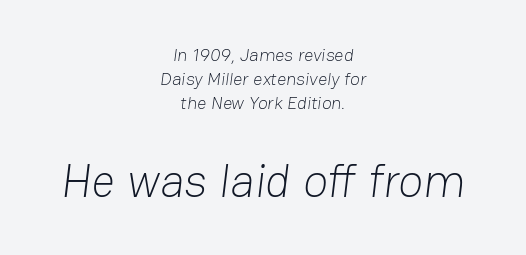
Casual observation: everything's sitting right in the middle. Summary of vertical rhythm: regular, with standard interline spacing. The weight would be labelled regular, book, light, or lighter still. Serifs: no, the terminals of the letterforms are clean. Lines of text with bare space underneath.
